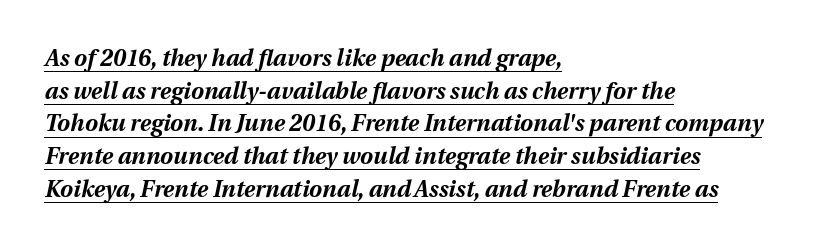
Q: Is the text bold? A: Yes.
Q: Is the text italic (slanted)? A: Yes, it leans right by about 12 degrees.
Q: Is the text underlined? A: Yes.
Q: How is the paragraph aligned? A: Left-aligned.
Q: Is the spacing between letters normal or unusually wide? A: Normal.
Q: Is the spacing between lines tight, normal or loose? A: Normal.
